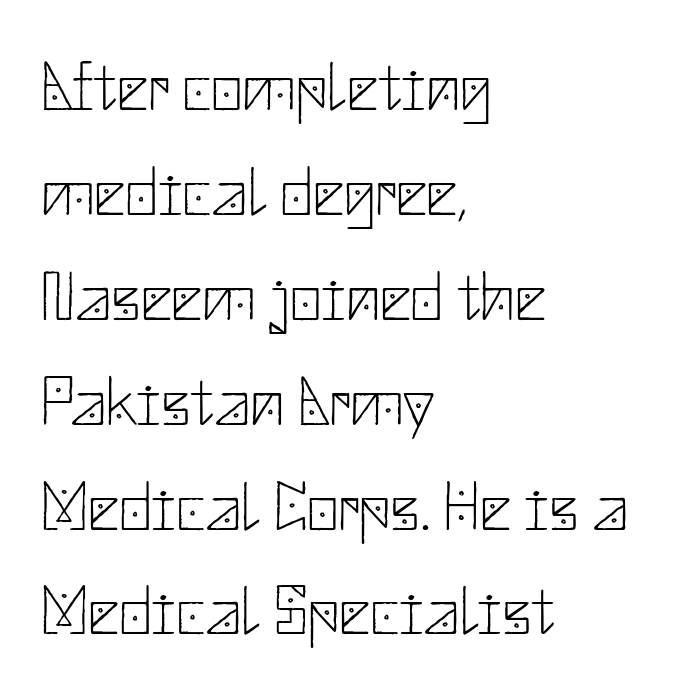
{"serif": "no", "italic": "no", "bold": "no", "weight": "thin", "width": "normal", "stroke_contrast": "low", "x_height": "small", "underline": "no", "align": "left", "line_spacing": "normal", "line_spacing_ratio": 1.52, "letter_spacing": "normal", "letter_spacing_em": 0.0, "glyph_px": 69}
